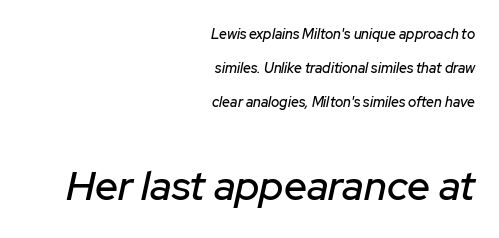
The later block is typeset at a bigger size than the earlier block. One-word summary of the alignment: right. What stands out about the letter spacing? Nothing — it is the standard amount. Character widths vary here, with narrow letters taking less room than wide ones. Observe the lean: these are italic letterforms.
